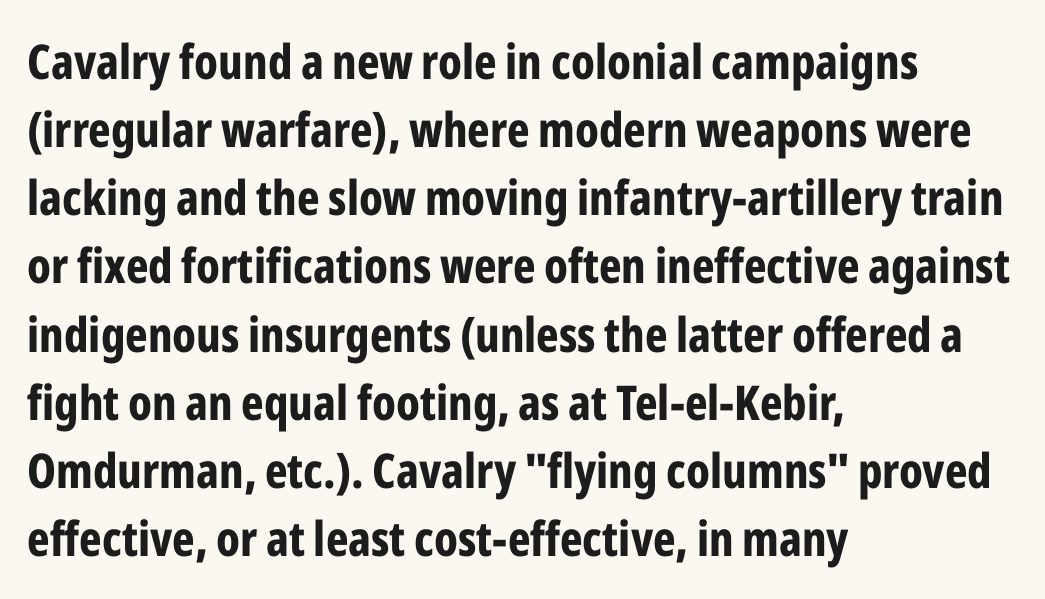
The image shows 48 px bold, condensed sans-serif type, upright; set left-aligned, normal line spacing (1.42x), normal letter spacing, not underlined; low stroke contrast and a medium x-height.
